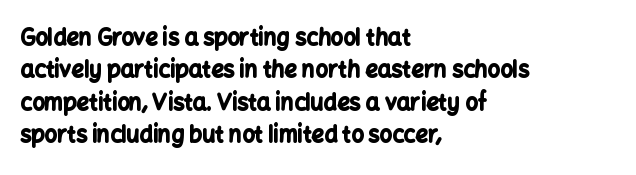
Q: Is the text bold? A: Yes.
Q: Is the text italic (slanted)? A: No, it is upright.
Q: Is the text underlined? A: No.
Q: How is the paragraph aligned? A: Left-aligned.
Q: Is the spacing between letters normal or unusually wide? A: Normal.
Q: Is the spacing between lines tight, normal or loose? A: Normal.
